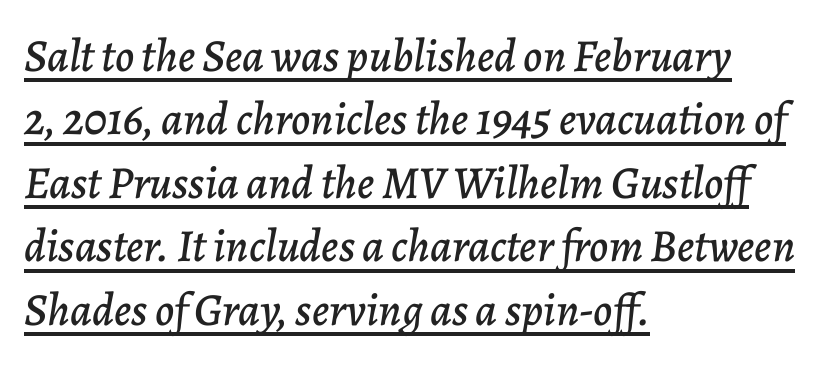
{"italic": "yes", "lean": "right", "slant_degrees": 7, "width": "normal", "stroke_contrast": "low", "x_height": "medium", "monospaced": "no", "underline": "yes", "align": "left", "line_spacing": "normal", "line_spacing_ratio": 1.38, "letter_spacing": "normal", "letter_spacing_em": 0.0, "glyph_px": 46}
